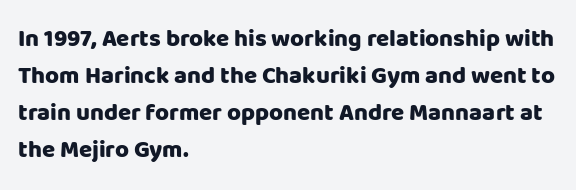
The image shows 24 px bold type, upright; set left-aligned, normal line spacing (1.54x), normal letter spacing, not underlined.
